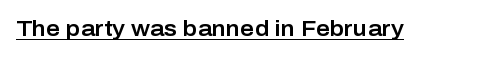
{"italic": "no", "underline": "yes", "letter_spacing": "normal", "letter_spacing_em": 0.0, "glyph_px": 22}
